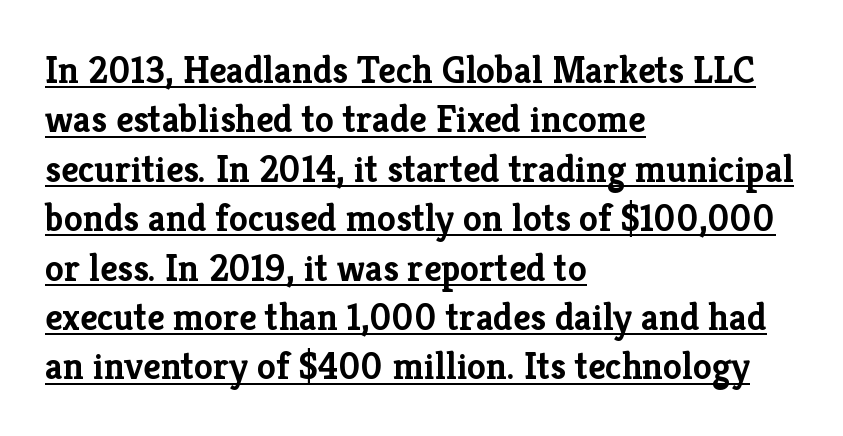
The image shows 38 px semibold serif type, upright; set left-aligned, normal line spacing (1.3x), normal letter spacing, underlined; low stroke contrast and a medium x-height.
